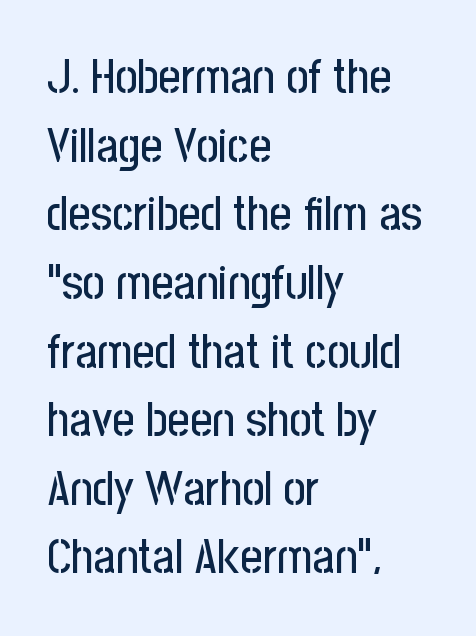
Q: Is the text italic (slanted)? A: No, it is upright.
Q: Is the typeface a serif or a sans-serif typeface? A: Sans-serif.
Q: Is the text underlined? A: No.
Q: How is the paragraph aligned? A: Left-aligned.
Q: Is the spacing between letters normal or unusually wide? A: Normal.
Q: Is the spacing between lines tight, normal or loose? A: Normal.
Q: Width (condensed, normal, or wide)? A: Condensed.
Q: Stroke contrast? A: Low.
Q: x-height? A: Medium.
Q: Monospaced? A: No.
